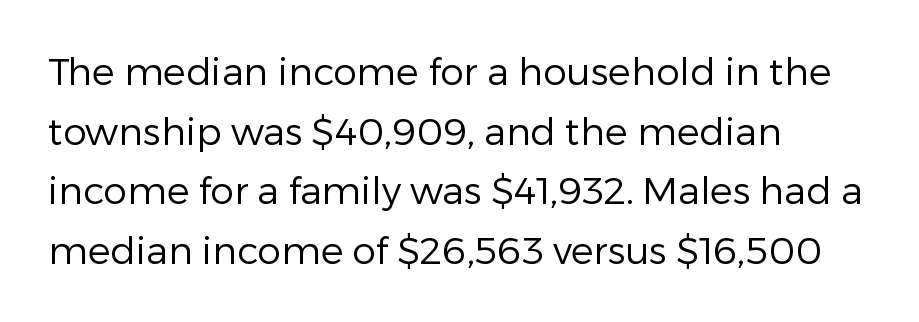
Horizontally, the lines are justified to the leading edge only. Caption: standard tracking, unaltered. The space beneath each line is pristine and unruled. The rendering shows plain stroke endings on the letterforms — a sans-serif design.
